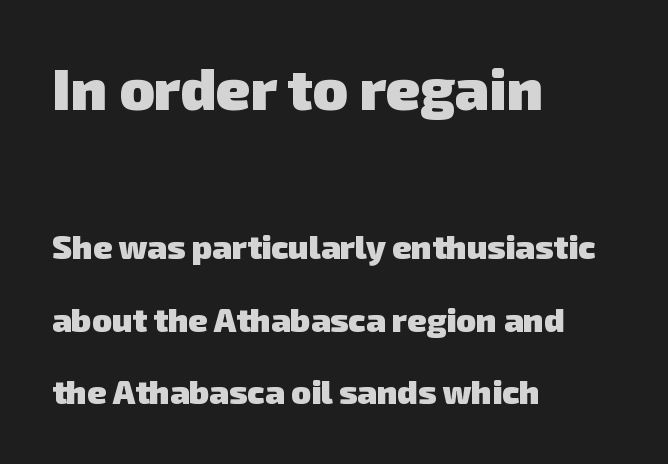
The image shows 58 px heavy sans-serif type; set left-aligned, loose line spacing (2.2x), normal letter spacing, not underlined; the first (top) block is 1.76x larger; low stroke contrast and a medium x-height.
